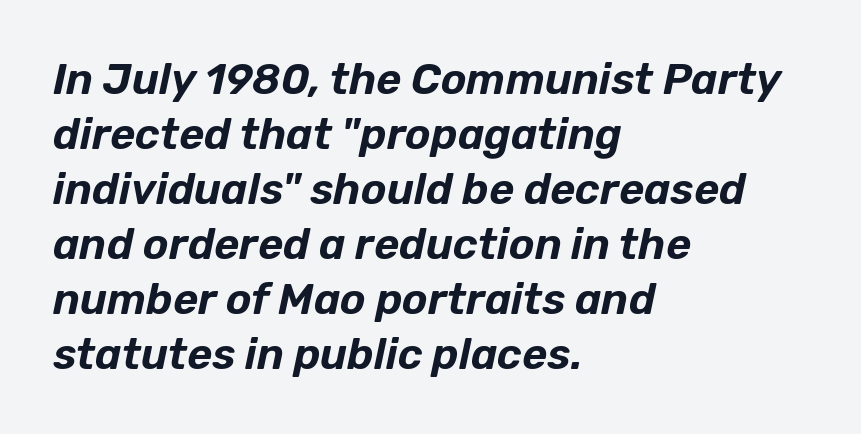
{"italic": "yes", "lean": "right", "slant_degrees": 12, "width": "normal", "stroke_contrast": "low", "x_height": "medium", "monospaced": "no", "underline": "no", "align": "left", "line_spacing": "normal", "line_spacing_ratio": 1.28, "letter_spacing": "normal", "letter_spacing_em": 0.0, "glyph_px": 43}
